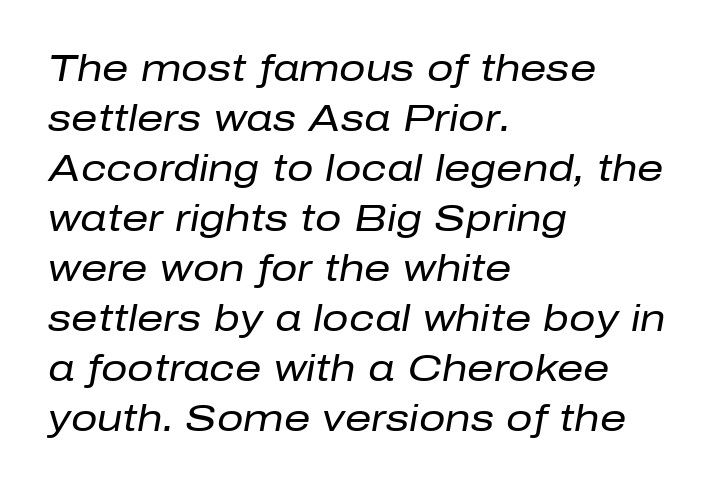
The image shows 37 px regular-weight type, italic (leaning right); set left-aligned, normal line spacing (1.35x), normal letter spacing, not underlined; low stroke contrast and a medium x-height.
